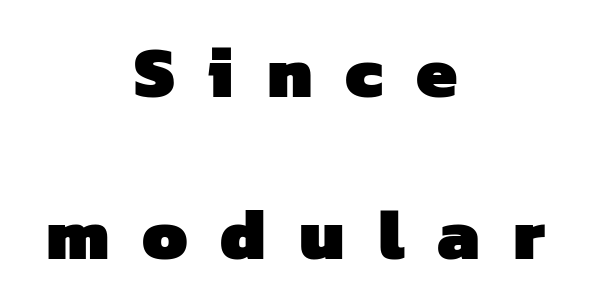
A sans-serif font was chosen for this passage. This rendering widens character spacing well past its baseline value. Where is the straight margin? There isn't one; the lines are centered. The rendering uses a bold face; every stroke is thick and dark.
